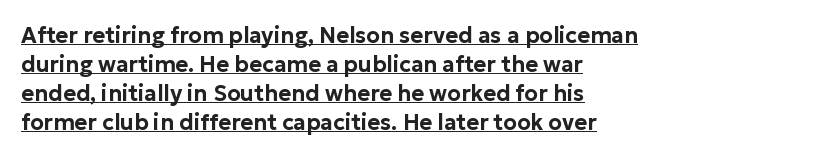
Q: Is the text italic (slanted)? A: No, it is upright.
Q: Is the text underlined? A: Yes.
Q: How is the paragraph aligned? A: Left-aligned.
Q: Is the spacing between letters normal or unusually wide? A: Normal.
Q: Is the spacing between lines tight, normal or loose? A: Normal.
